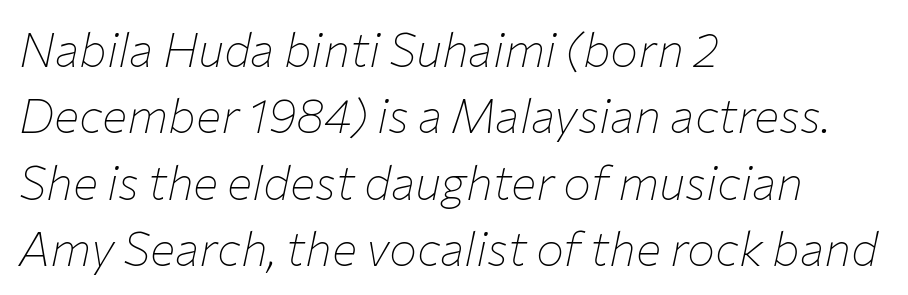
The image shows 47 px thin type, italic (leaning right); set left-aligned, normal line spacing (1.41x), normal letter spacing, not underlined; low stroke contrast and a medium x-height.
